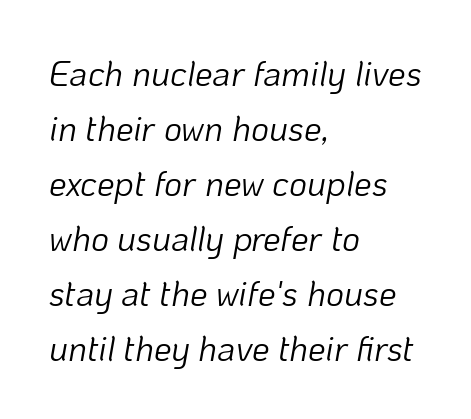
The font's italic variant was chosen for this text. The letters sit at their default tracking, neither squeezed nor spread. The cut favours lightness, reaching ordinary text weight at its darkest. Varying glyph widths throughout — classic text-font behaviour.
